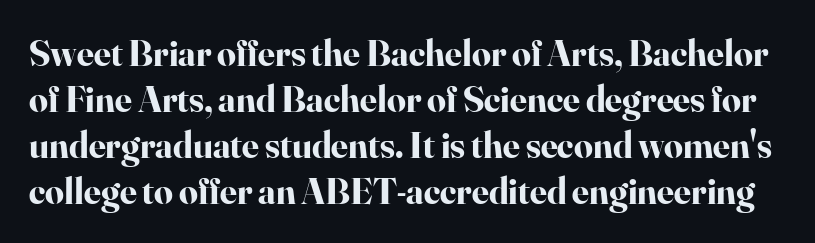
The image shows 37 px bold serif type, upright; set line spacing 1.24x, normal letter spacing, not underlined; high stroke contrast and a small x-height.
